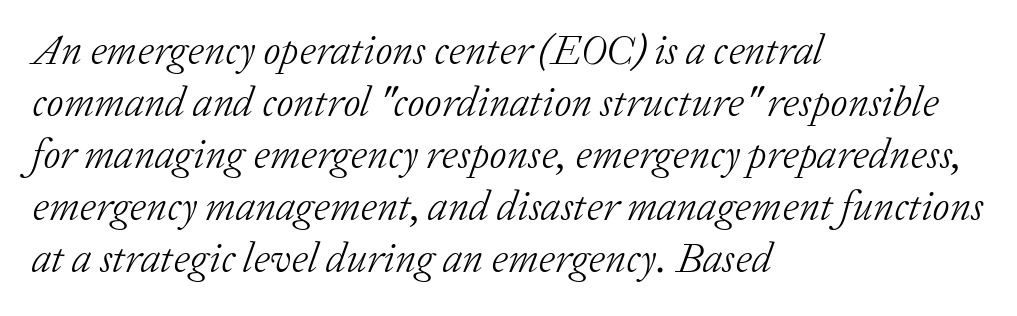
The image shows 42 px light serif type, italic (leaning right); set left-aligned, line spacing 1.24x, normal letter spacing, not underlined; low stroke contrast and a medium x-height.
